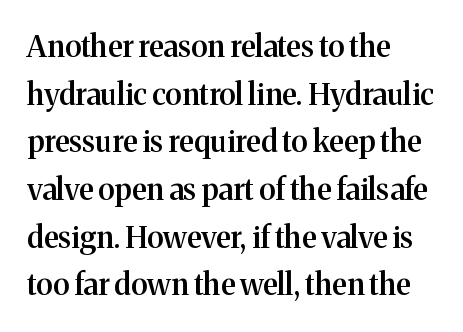
Q: Is the text bold? A: Semi-bold.
Q: Is the text italic (slanted)? A: No, it is upright.
Q: Is the typeface a serif or a sans-serif typeface? A: Serif.
Q: Is the text underlined? A: No.
Q: How is the paragraph aligned? A: Left-aligned.
Q: Is the spacing between letters normal or unusually wide? A: Normal.
Q: Is the spacing between lines tight, normal or loose? A: Normal.
Q: Width (condensed, normal, or wide)? A: Normal.
Q: Stroke contrast? A: Medium.
Q: x-height? A: Medium.
Q: Monospaced? A: No.
